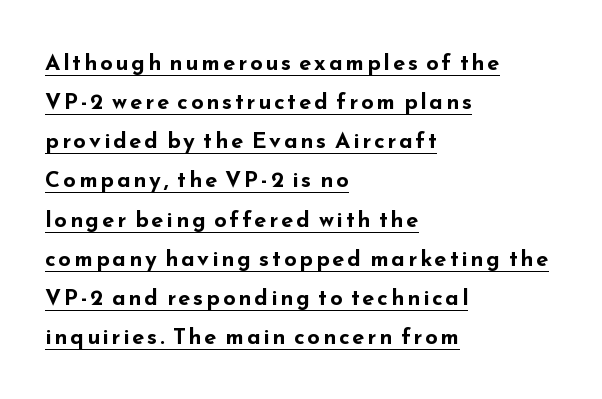
The image shows 22 px bold type, upright; set left-aligned, line spacing 1.78x, underlined.
